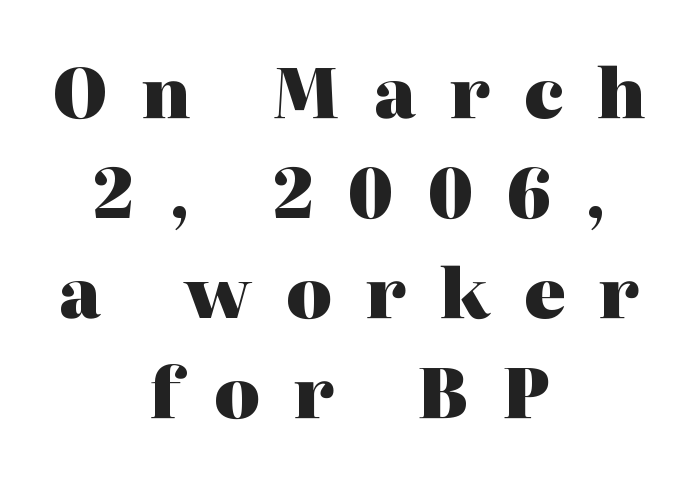
Q: Is the text bold? A: Yes.
Q: Is the text italic (slanted)? A: No, it is upright.
Q: Is the typeface a serif or a sans-serif typeface? A: Serif.
Q: Is the text underlined? A: No.
Q: How is the paragraph aligned? A: Centered.
Q: Is the spacing between letters normal or unusually wide? A: Unusually wide.
Q: Is the spacing between lines tight, normal or loose? A: Normal.
Q: Width (condensed, normal, or wide)? A: Normal.
Q: Stroke contrast? A: High.
Q: x-height? A: Medium.
Q: Monospaced? A: No.
